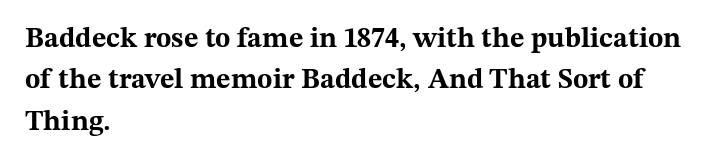
Q: Is the text bold? A: Yes.
Q: Is the text italic (slanted)? A: No, it is upright.
Q: Is the typeface a serif or a sans-serif typeface? A: Serif.
Q: Is the text underlined? A: No.
Q: How is the paragraph aligned? A: Left-aligned.
Q: Is the spacing between letters normal or unusually wide? A: Normal.
Q: Is the spacing between lines tight, normal or loose? A: Normal.
Q: Width (condensed, normal, or wide)? A: Wide.
Q: Stroke contrast? A: Medium.
Q: x-height? A: Medium.
Q: Monospaced? A: No.
